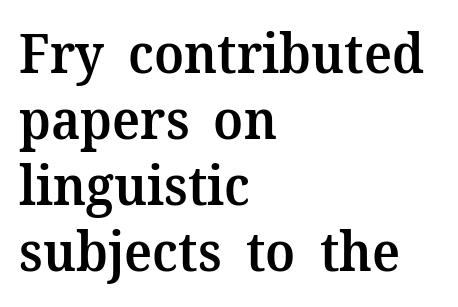
{"serif": "yes", "italic": "no", "bold": "semi", "weight": "semibold", "width": "normal", "stroke_contrast": "medium", "x_height": "medium", "monospaced": "no", "underline": "no", "align": "left", "line_spacing_ratio": 1.22, "letter_spacing": "normal", "letter_spacing_em": 0.0, "glyph_px": 54}
